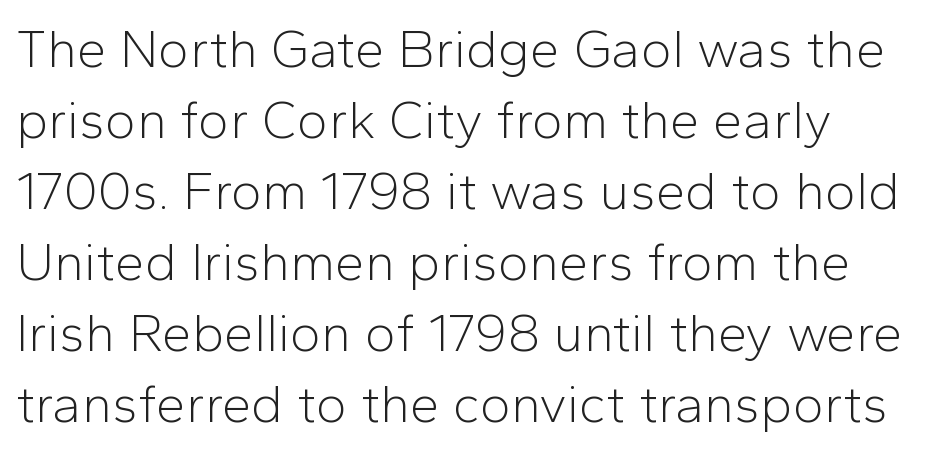
Q: Is the text bold? A: No.
Q: Is the text italic (slanted)? A: No, it is upright.
Q: Is the typeface a serif or a sans-serif typeface? A: Sans-serif.
Q: Is the text underlined? A: No.
Q: Is the spacing between letters normal or unusually wide? A: Normal.
Q: Is the spacing between lines tight, normal or loose? A: Normal.
Q: Width (condensed, normal, or wide)? A: Normal.
Q: Stroke contrast? A: Low.
Q: x-height? A: Medium.
Q: Monospaced? A: No.
